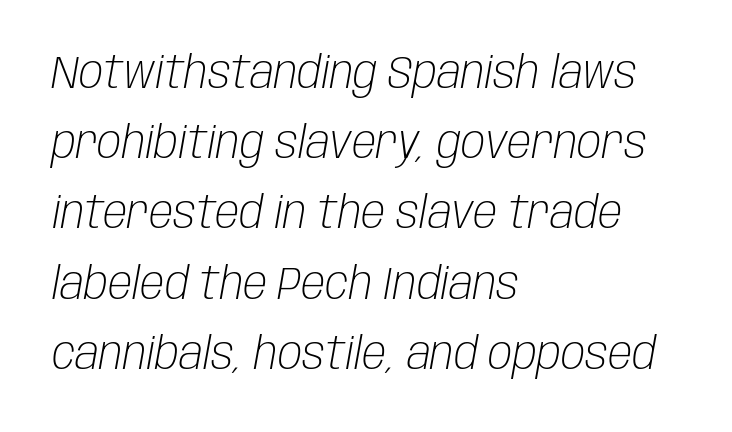
Q: Is the text bold? A: No.
Q: Is the text italic (slanted)? A: Yes, it leans right by about 10 degrees.
Q: Is the text underlined? A: No.
Q: How is the paragraph aligned? A: Left-aligned.
Q: Is the spacing between letters normal or unusually wide? A: Normal.
Q: Is the spacing between lines tight, normal or loose? A: Normal.
Q: Width (condensed, normal, or wide)? A: Condensed.
Q: Stroke contrast? A: Low.
Q: x-height? A: Large.
Q: Monospaced? A: No.
